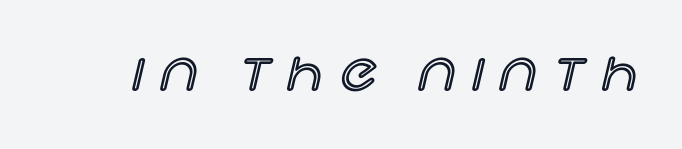
{"width": "normal", "x_height": "large", "monospaced": "no", "underline": "no", "letter_spacing": "wide", "letter_spacing_em": 0.34, "glyph_px": 52}
